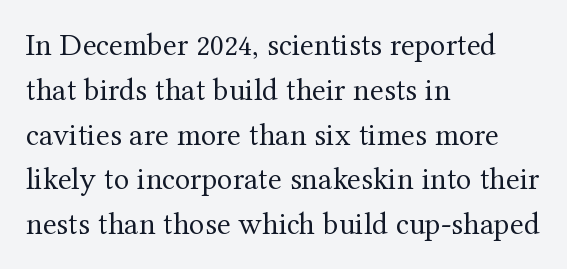
Q: Is the text bold? A: No.
Q: Is the text italic (slanted)? A: No, it is upright.
Q: Is the typeface a serif or a sans-serif typeface? A: Serif.
Q: Is the text underlined? A: No.
Q: How is the paragraph aligned? A: Left-aligned.
Q: Is the spacing between letters normal or unusually wide? A: Normal.
Q: Is the spacing between lines tight, normal or loose? A: Normal.
Q: Width (condensed, normal, or wide)? A: Normal.
Q: Stroke contrast? A: Medium.
Q: x-height? A: Medium.
Q: Monospaced? A: No.
